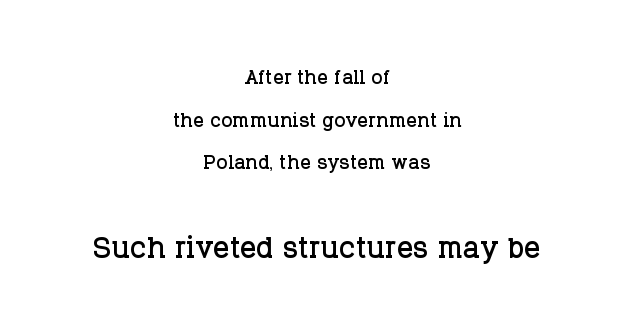
{"serif": "yes", "italic": "no", "width": "normal", "stroke_contrast": "low", "x_height": "large", "monospaced": "no", "underline": "no", "align": "center", "line_spacing": "normal", "line_spacing_ratio": 1.58, "letter_spacing": "normal", "letter_spacing_em": 0.0, "larger_block": "second", "size_ratio": 1.48, "glyph_px": 40}
